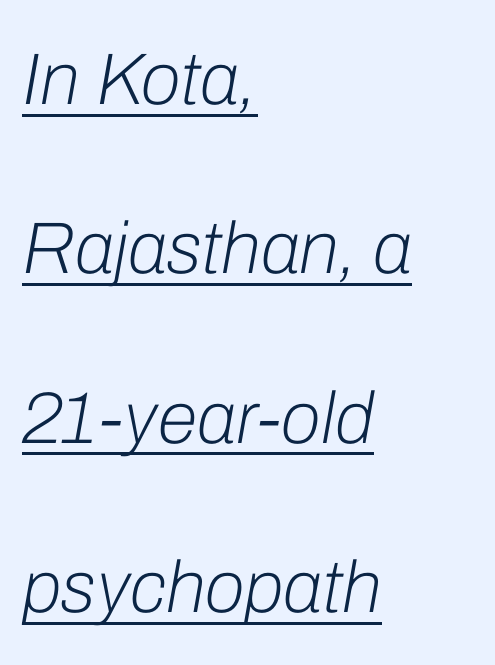
Q: Is the text bold? A: No.
Q: Is the text italic (slanted)? A: Yes, it leans right by about 10 degrees.
Q: Is the text underlined? A: Yes.
Q: How is the paragraph aligned? A: Left-aligned.
Q: Is the spacing between letters normal or unusually wide? A: Normal.
Q: Is the spacing between lines tight, normal or loose? A: Loose.
Q: Width (condensed, normal, or wide)? A: Normal.
Q: Stroke contrast? A: Low.
Q: x-height? A: Medium.
Q: Monospaced? A: No.
